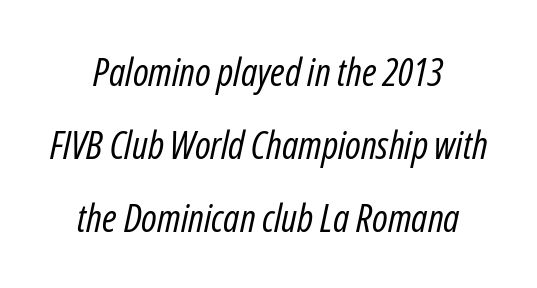
{"italic": "yes", "lean": "right", "slant_degrees": 12, "bold": "no", "weight": "regular", "width": "condensed", "stroke_contrast": "low", "x_height": "medium", "monospaced": "no", "underline": "no", "align": "center", "line_spacing_ratio": 1.87, "letter_spacing": "normal", "letter_spacing_em": 0.0, "glyph_px": 39}
